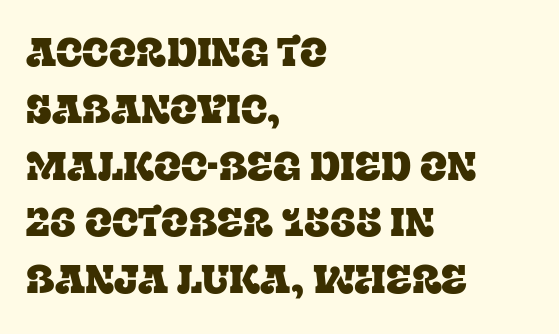
Q: Is the text italic (slanted)? A: No, it is upright.
Q: Is the typeface a serif or a sans-serif typeface? A: Serif.
Q: Is the text underlined? A: No.
Q: How is the paragraph aligned? A: Left-aligned.
Q: Is the spacing between letters normal or unusually wide? A: Normal.
Q: Is the spacing between lines tight, normal or loose? A: Normal.
Q: Width (condensed, normal, or wide)? A: Normal.
Q: Stroke contrast? A: Low.
Q: x-height? A: Large.
Q: Monospaced? A: No.
